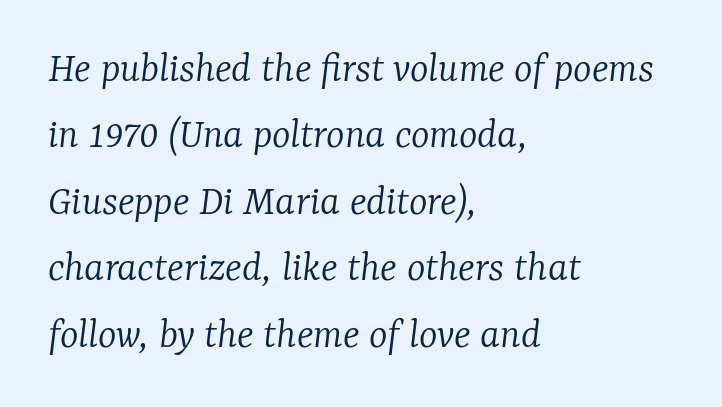
The face used here is rendered with its standard letterfit. The area under the type is left untouched. A light-to-regular cut is what we see here. Unlike a clean sans, this face finishes its strokes with serifs. Summary of vertical rhythm: regular, with standard interline spacing. In CSS terms this would be text-align: left.
